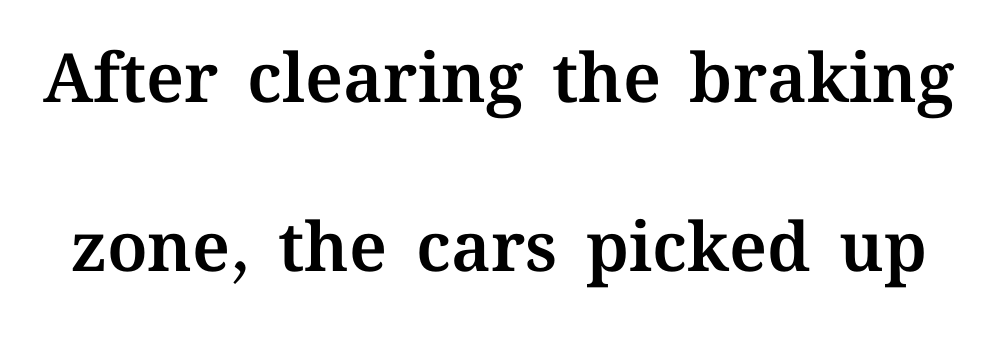
The image shows 68 px text type, upright; set loose line spacing (2.49x), normal letter spacing, not underlined; medium stroke contrast and a medium x-height.
